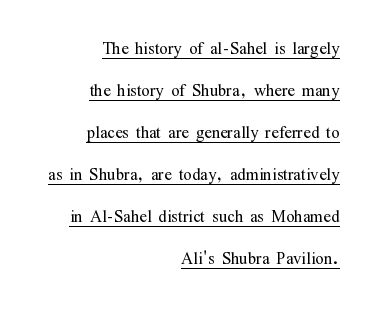
Tracking value appears to be zero — textbook default spacing. Notice the wide empty band between every row — that's loose leading. No extra ink here — the face is not bold. Check the space under the baseline: a stroke is drawn there. The setting favours the right margin, as signatures and pull-quotes sometimes do. When letters stand straight like this, we call the style roman or upright.
